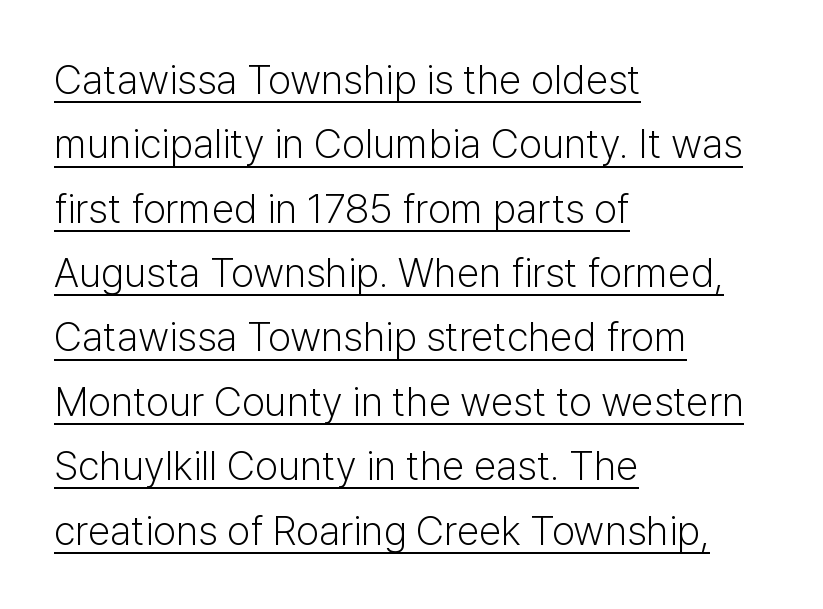
Bold? No — there's no thickening of the strokes. The rendering anchors every line to the left-hand side. Do the characters align in a grid? No, the font is proportional. The designer left line spacing at the default.
